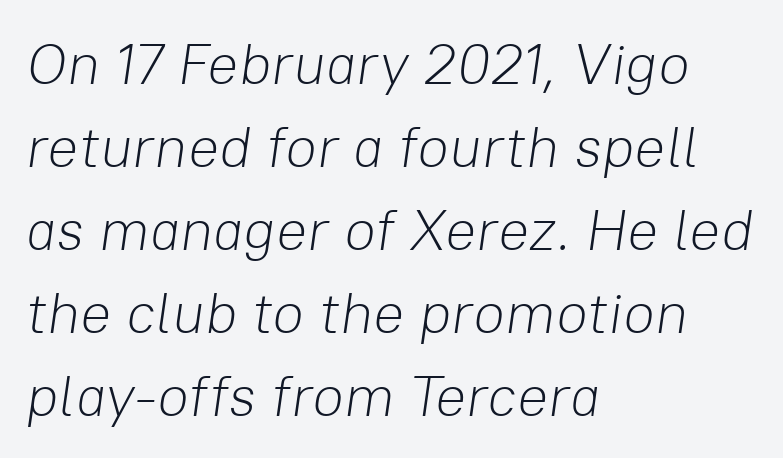
The image shows 58 px light type, italic (leaning right); set left-aligned, normal line spacing (1.43x), normal letter spacing, not underlined; low stroke contrast and a medium x-height.
